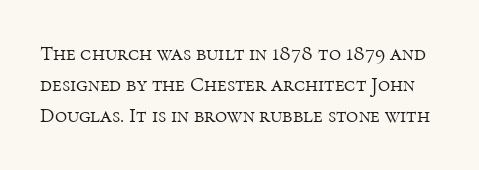
{"italic": "no", "bold": "no", "underline": "no", "line_spacing": "normal", "line_spacing_ratio": 1.48, "letter_spacing": "normal", "letter_spacing_em": 0.0, "glyph_px": 21}
